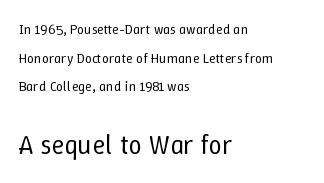
The image shows 27 px text type, upright; set left-aligned, loose line spacing (2.04x), normal letter spacing, not underlined; the second (bottom) block is 1.93x larger.
